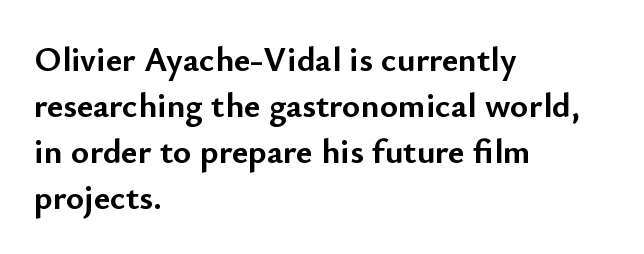
The image shows 35 px semibold sans-serif type, upright; set left-aligned, normal line spacing (1.31x), normal letter spacing, not underlined; low stroke contrast and a small x-height.
